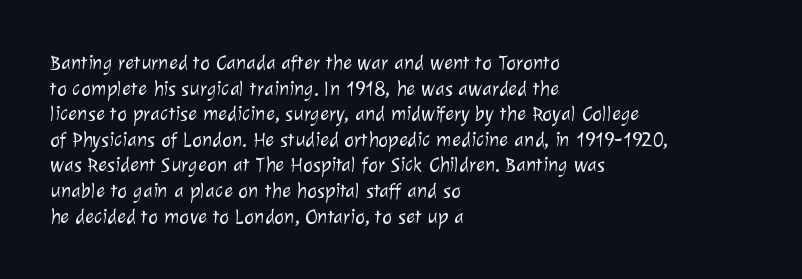
Q: Is the text bold? A: No.
Q: Is the text underlined? A: No.
Q: How is the paragraph aligned? A: Left-aligned.
Q: Is the spacing between letters normal or unusually wide? A: Normal.
